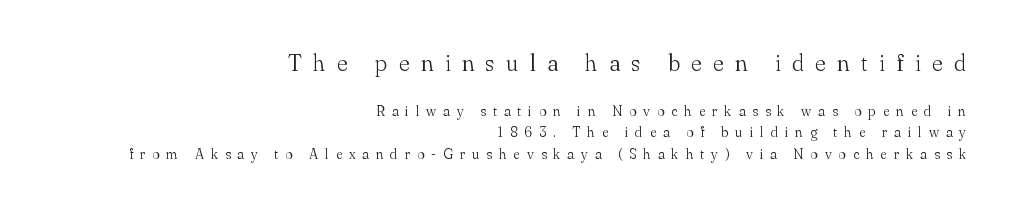
Line spacing here is normal. The type is letterspaced generously, with wide tracking. Posture: straight, roman, zero tilt. Line ends are locked; line starts wander.
